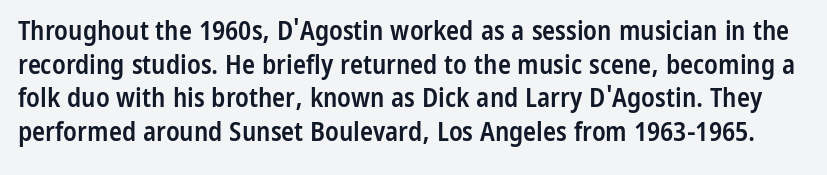
The image shows 27 px text type, upright; set normal line spacing (1.25x), normal letter spacing, not underlined.
